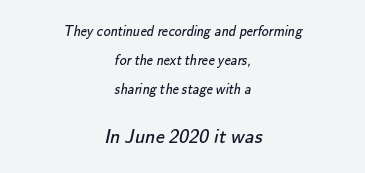
The image shows 20 px text type; set centered, loose line spacing (2.07x), normal letter spacing, not underlined; the second (bottom) block is 1.43x larger.
